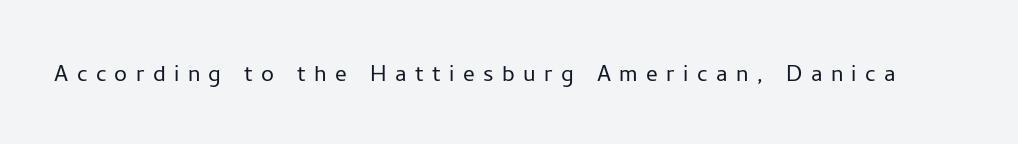
Q: Is the text bold? A: No.
Q: Is the text italic (slanted)? A: No, it is upright.
Q: Is the typeface a serif or a sans-serif typeface? A: Sans-serif.
Q: Is the text underlined? A: No.
Q: Is the spacing between letters normal or unusually wide? A: Unusually wide.
Q: Width (condensed, normal, or wide)? A: Normal.
Q: Stroke contrast? A: Low.
Q: x-height? A: Medium.
Q: Monospaced? A: No.
